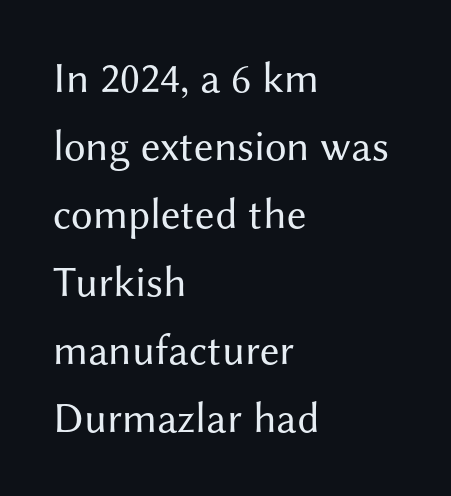
Check where the strokes stop: nothing finishes them off — pure sans. Tall strokes in this sample are plumb rather than angled. Each line starts at the same left margin while the right side varies. Counters stay open thanks to moderate or lighter strokes.
